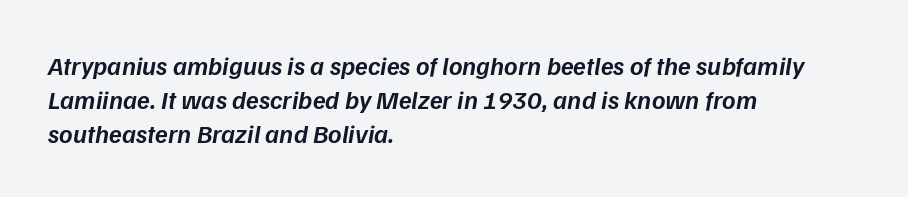
The image shows 26 px text type, italic (leaning right); set left-aligned, normal line spacing (1.3x), normal letter spacing, not underlined.
